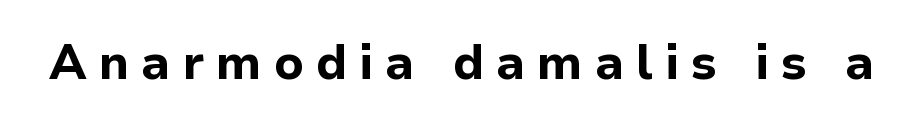
{"serif": "no", "italic": "no", "bold": "yes", "weight": "bold", "width": "normal", "stroke_contrast": "low", "x_height": "medium", "monospaced": "no", "underline": "no", "letter_spacing": "wide", "letter_spacing_em": 0.25, "glyph_px": 48}
